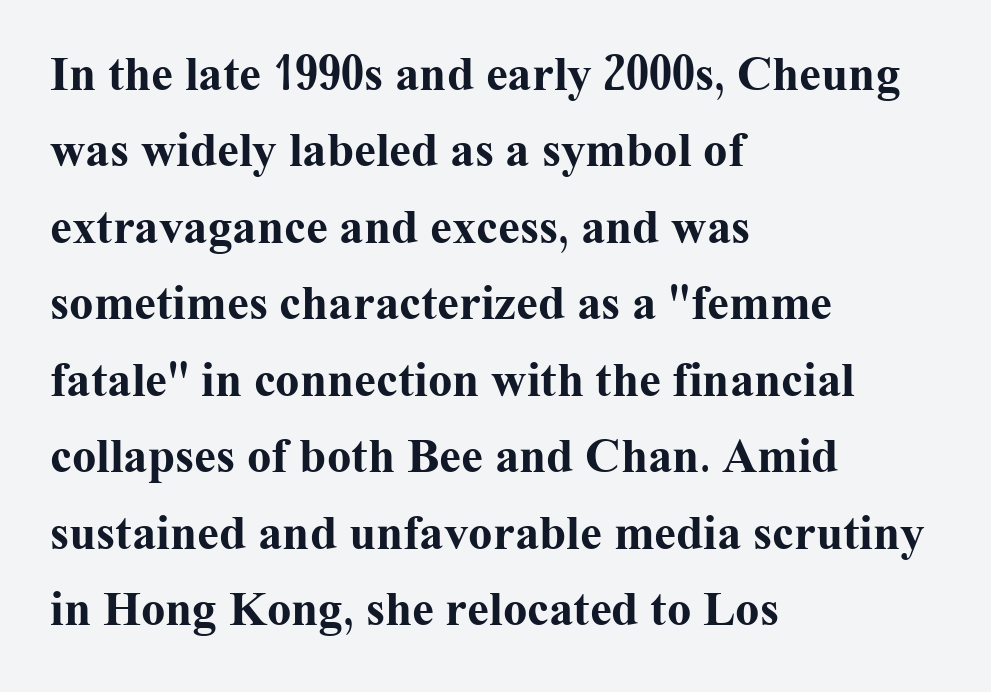
{"serif": "yes", "italic": "no", "bold": "yes", "weight": "bold", "width": "normal", "stroke_contrast": "medium", "x_height": "medium", "monospaced": "no", "underline": "no", "align": "left", "line_spacing": "normal", "line_spacing_ratio": 1.56, "letter_spacing": "normal", "letter_spacing_em": 0.0, "glyph_px": 49}
